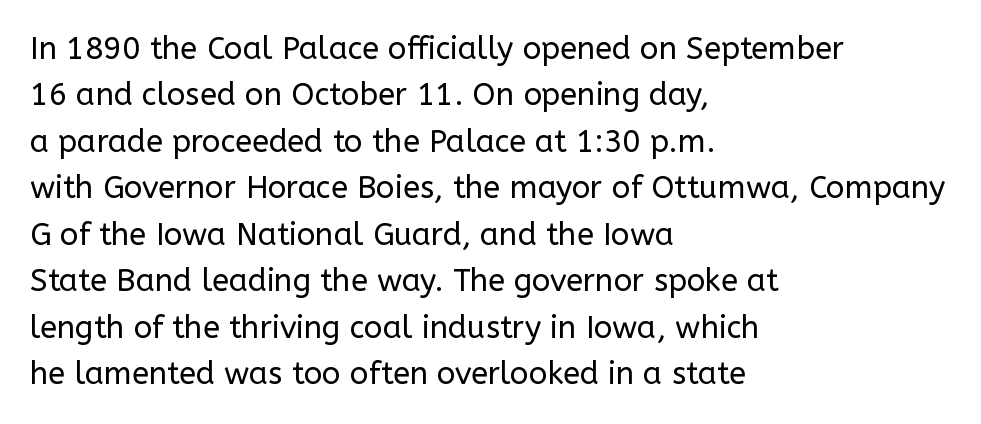
{"serif": "no", "italic": "no", "bold": "no", "weight": "regular", "width": "normal", "stroke_contrast": "low", "x_height": "medium", "monospaced": "no", "underline": "no", "align": "left", "line_spacing": "normal", "line_spacing_ratio": 1.5, "letter_spacing": "normal", "letter_spacing_em": 0.0, "glyph_px": 31}
